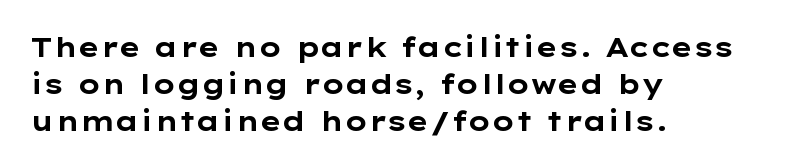
{"italic": "no", "bold": "yes", "underline": "no", "align": "left", "line_spacing": "normal", "line_spacing_ratio": 1.37, "letter_spacing": "normal", "letter_spacing_em": 0.0, "glyph_px": 27}
